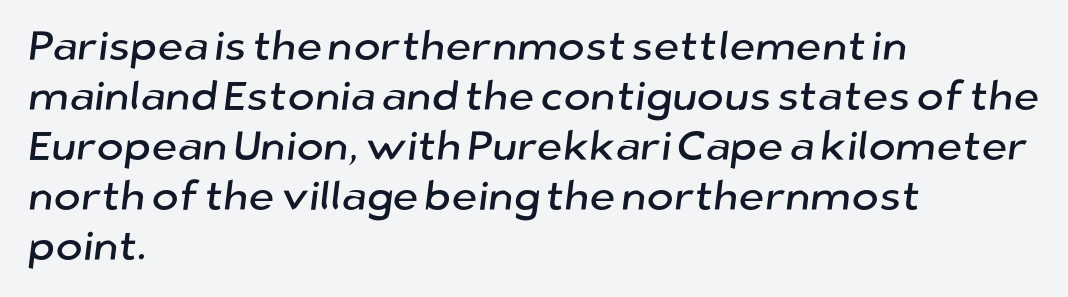
Q: Is the typeface a serif or a sans-serif typeface? A: Sans-serif.
Q: Is the text underlined? A: No.
Q: How is the paragraph aligned? A: Left-aligned.
Q: Is the spacing between letters normal or unusually wide? A: Normal.
Q: Width (condensed, normal, or wide)? A: Normal.
Q: Stroke contrast? A: Low.
Q: x-height? A: Medium.
Q: Monospaced? A: No.
